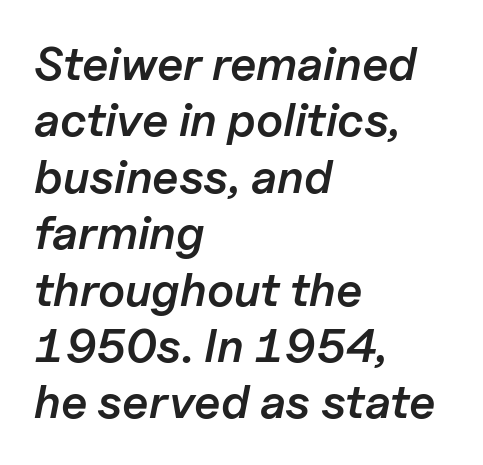
{"italic": "yes", "lean": "right", "slant_degrees": 11, "bold": "semi", "weight": "semibold", "width": "normal", "stroke_contrast": "low", "x_height": "medium", "monospaced": "no", "underline": "no", "align": "left", "line_spacing_ratio": 1.2, "letter_spacing": "normal", "letter_spacing_em": 0.0, "glyph_px": 47}
